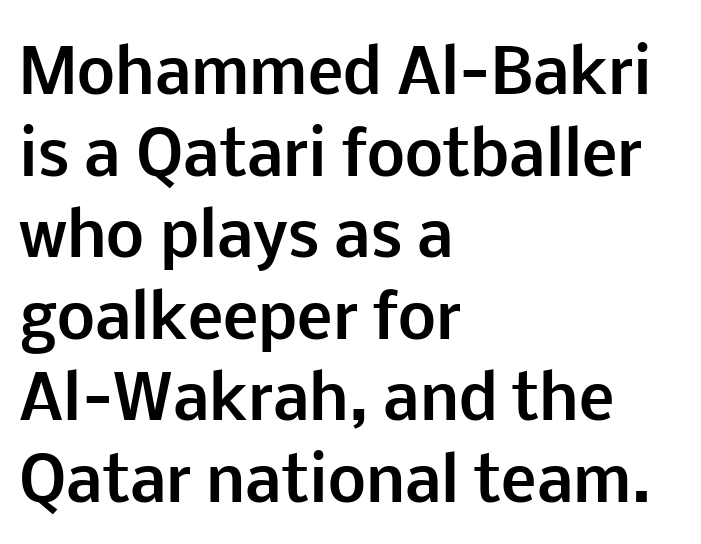
The image shows 60 px bold sans-serif type, upright; set left-aligned, normal line spacing (1.36x), normal letter spacing, not underlined; low stroke contrast and a medium x-height.
